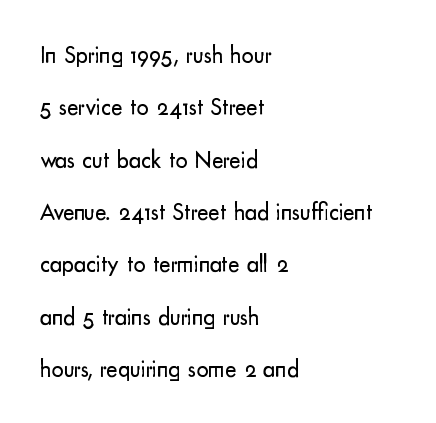
A bare baseline throughout the passage. Each line starts at the same left margin while the right side varies. Unlike italic type, these characters show no tilt at all. Leading is clearly above the norm, producing a sparse column. Inter-character spacing is left at the font's built-in metrics.
